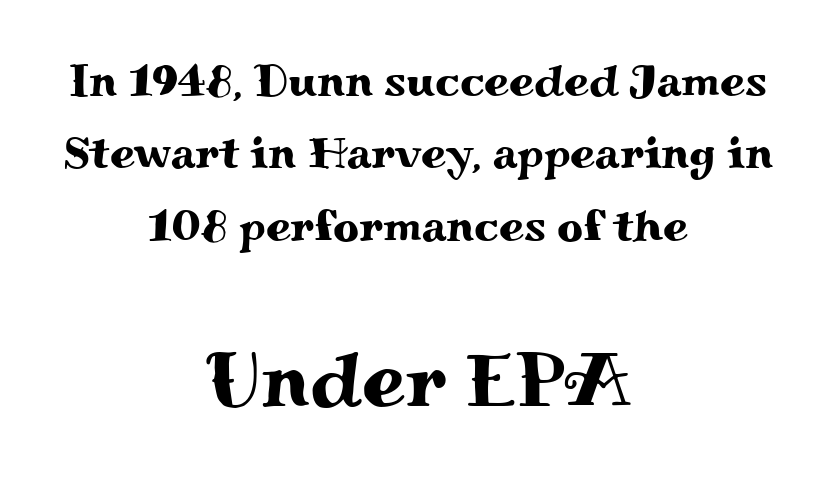
The image shows 78 px wide serif type, upright; set centered, normal line spacing (1.61x), normal letter spacing, not underlined; the second (bottom) block is 1.73x larger; medium stroke contrast and a small x-height.
